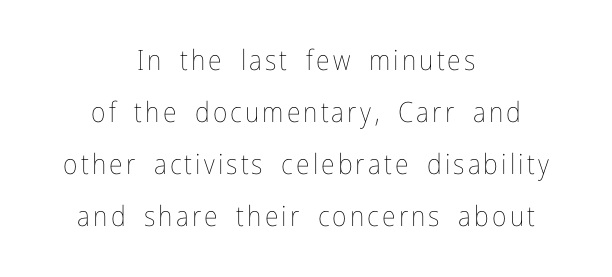
The image shows 28 px thin, condensed type, upright; set centered, line spacing 1.86x, not underlined; low stroke contrast and a medium x-height.
